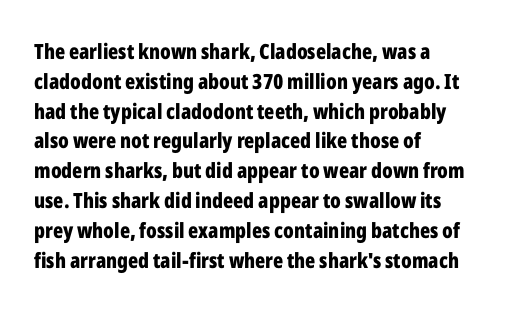
Q: Is the text bold? A: Yes.
Q: Is the text italic (slanted)? A: No, it is upright.
Q: Is the text underlined? A: No.
Q: How is the paragraph aligned? A: Left-aligned.
Q: Is the spacing between letters normal or unusually wide? A: Normal.
Q: Is the spacing between lines tight, normal or loose? A: Normal.
